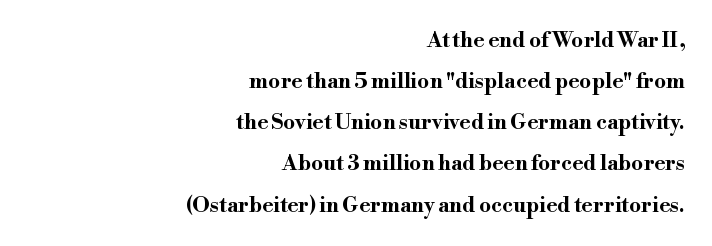
Q: Is the text bold? A: Yes.
Q: Is the text italic (slanted)? A: No, it is upright.
Q: Is the text underlined? A: No.
Q: How is the paragraph aligned? A: Right-aligned.
Q: Is the spacing between letters normal or unusually wide? A: Normal.
Q: Is the spacing between lines tight, normal or loose? A: Loose.
